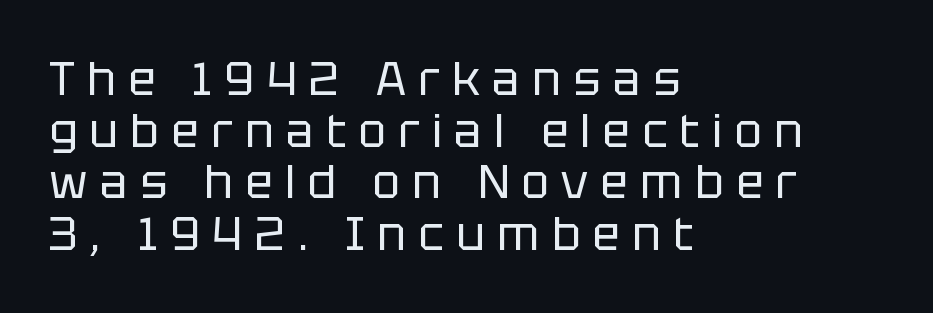
The image shows 46 px regular-weight sans-serif type, upright; set left-aligned, tight line spacing (1.12x), unusually wide letter spacing (+0.27 em), not underlined; low stroke contrast and a large x-height.
